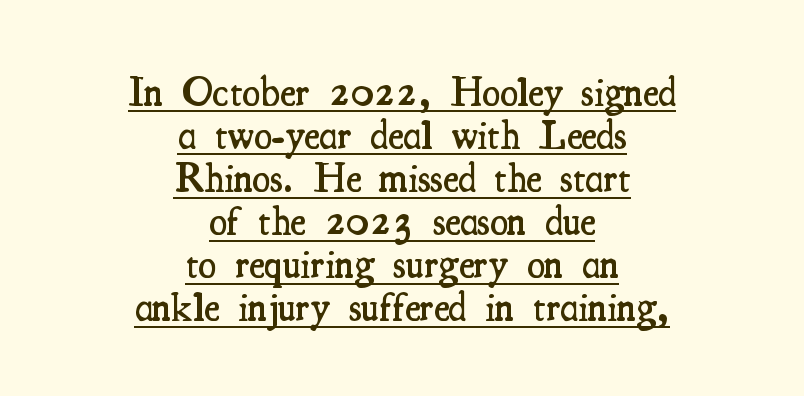
The image shows 41 px semibold, condensed serif type, upright; set centered, tight line spacing (1.05x), normal letter spacing, underlined; medium stroke contrast and a small x-height.
